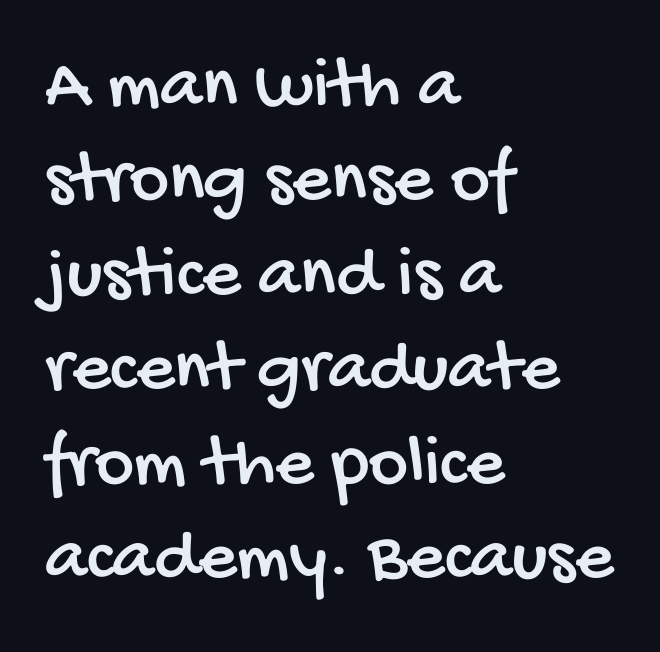
Q: Is the typeface a serif or a sans-serif typeface? A: Sans-serif.
Q: Is the text underlined? A: No.
Q: How is the paragraph aligned? A: Left-aligned.
Q: Is the spacing between letters normal or unusually wide? A: Normal.
Q: Is the spacing between lines tight, normal or loose? A: Normal.
Q: Width (condensed, normal, or wide)? A: Condensed.
Q: Stroke contrast? A: Low.
Q: x-height? A: Large.
Q: Monospaced? A: No.
